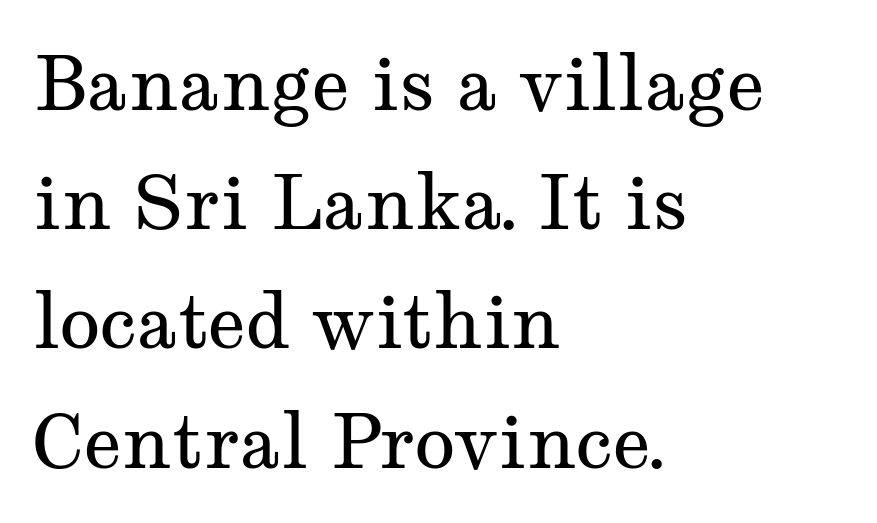
Alignment: flush left. Italic? Not at all — the glyphs are vertical. Underline: absent. Characters follow at the spacing the type designer built in.
